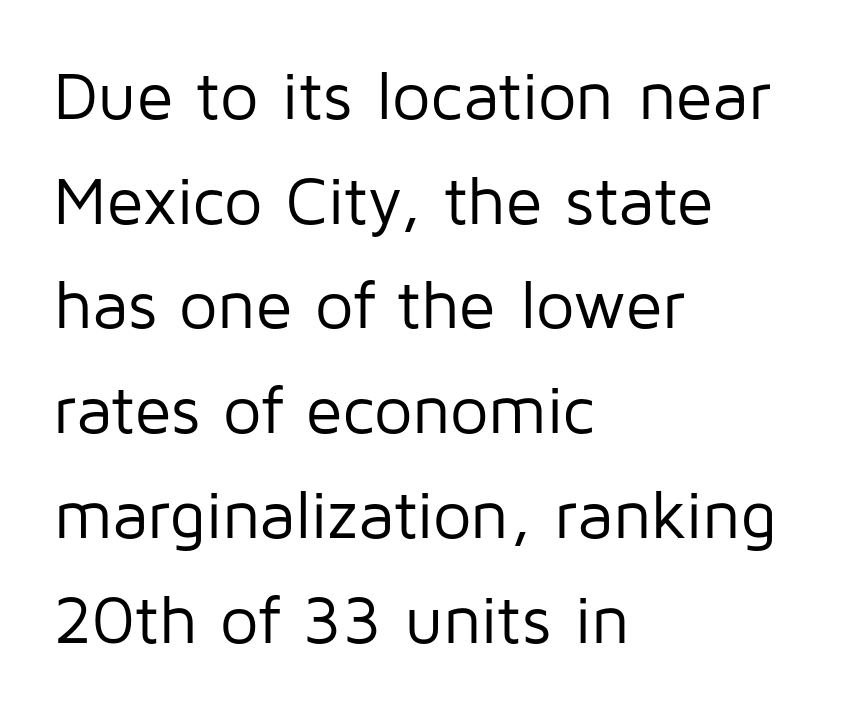
The image shows 68 px regular-weight sans-serif type, upright; set left-aligned, normal line spacing (1.54x), normal letter spacing, not underlined; low stroke contrast and a medium x-height.
